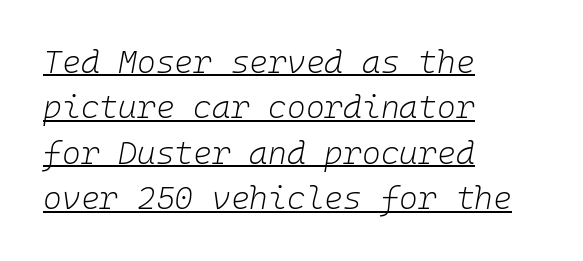
Q: Is the text bold? A: No.
Q: Is the text italic (slanted)? A: Yes, it leans right by about 10 degrees.
Q: Is the text underlined? A: Yes.
Q: How is the paragraph aligned? A: Left-aligned.
Q: Is the spacing between letters normal or unusually wide? A: Normal.
Q: Is the spacing between lines tight, normal or loose? A: Normal.
Q: Width (condensed, normal, or wide)? A: Normal.
Q: Stroke contrast? A: Low.
Q: x-height? A: Medium.
Q: Monospaced? A: Yes.
